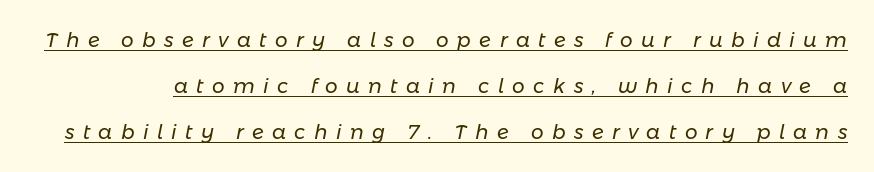
The image shows 20 px text type, italic (leaning right); set loose line spacing (2.3x), unusually wide letter spacing (+0.42 em), underlined.
